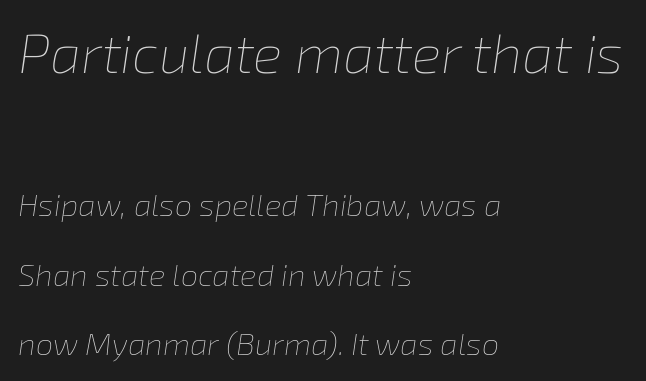
The image shows 55 px thin type, italic (leaning right); set left-aligned, loose line spacing (2.24x), normal letter spacing, not underlined; the first (top) block is 1.77x larger; low stroke contrast and a medium x-height.
